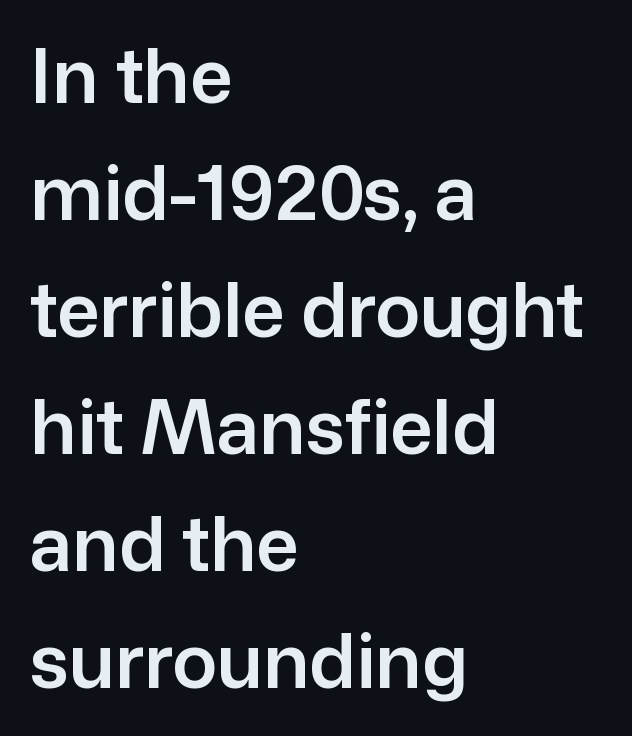
Unlike a traditional serif, this face leaves its strokes unadorned. A bare baseline throughout the passage. Character widths vary here, with narrow letters taking less room than wide ones. Every row of glyphs begins at an identical x-position on the left. Quick note: interline space is typical.
